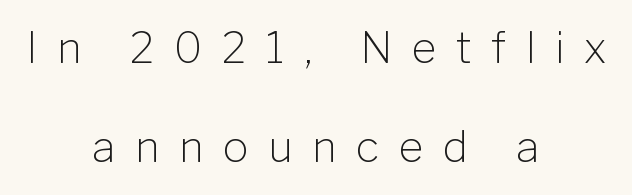
{"serif": "no", "italic": "no", "bold": "no", "weight": "light", "width": "normal", "stroke_contrast": "low", "x_height": "medium", "monospaced": "no", "underline": "no", "align": "center", "line_spacing": "loose", "line_spacing_ratio": 2.31, "letter_spacing": "wide", "letter_spacing_em": 0.45, "glyph_px": 43}
